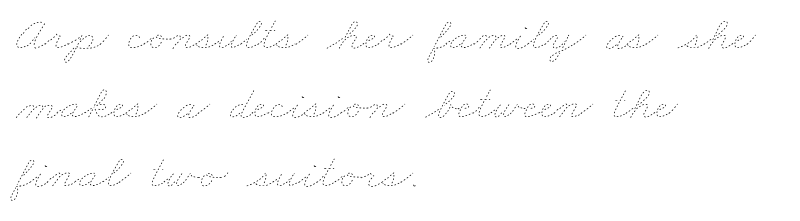
Q: Is the text bold? A: No.
Q: Is the text underlined? A: No.
Q: How is the paragraph aligned? A: Left-aligned.
Q: Is the spacing between letters normal or unusually wide? A: Normal.
Q: Is the spacing between lines tight, normal or loose? A: Normal.
Q: Width (condensed, normal, or wide)? A: Wide.
Q: Stroke contrast? A: Low.
Q: x-height? A: Small.
Q: Monospaced? A: No.
